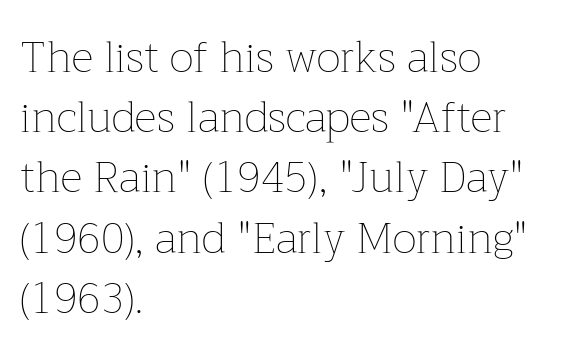
Q: Is the text bold? A: No.
Q: Is the text italic (slanted)? A: No, it is upright.
Q: Is the text underlined? A: No.
Q: How is the paragraph aligned? A: Left-aligned.
Q: Is the spacing between letters normal or unusually wide? A: Normal.
Q: Is the spacing between lines tight, normal or loose? A: Normal.
Q: Width (condensed, normal, or wide)? A: Normal.
Q: Stroke contrast? A: Low.
Q: x-height? A: Medium.
Q: Monospaced? A: No.
